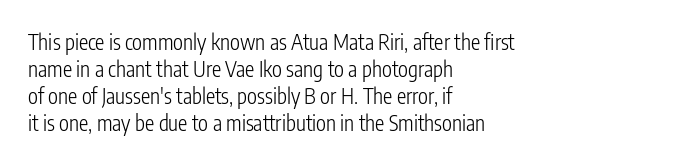
These lines keep a tight, regular rhythm from letter to letter. The rows are spaced the way most documents space them. Nothing heavy about these letters — not bold at all. A roman cut, with each character standing at attention. Check under the words: just untouched page. All the whitespace from short lines collects on the right.
